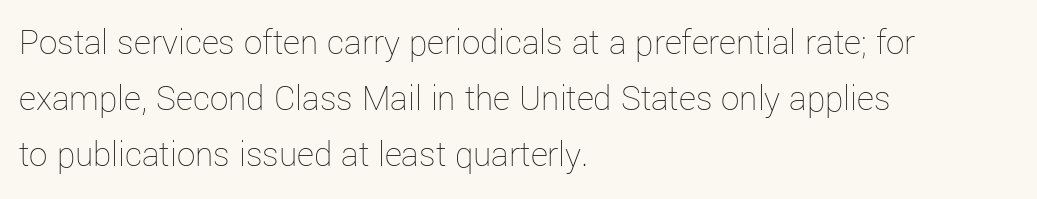
Q: Is the text bold? A: No.
Q: Is the text italic (slanted)? A: No, it is upright.
Q: Is the text underlined? A: No.
Q: How is the paragraph aligned? A: Left-aligned.
Q: Is the spacing between letters normal or unusually wide? A: Normal.
Q: Is the spacing between lines tight, normal or loose? A: Normal.
Q: Width (condensed, normal, or wide)? A: Normal.
Q: Stroke contrast? A: Low.
Q: x-height? A: Medium.
Q: Monospaced? A: No.
